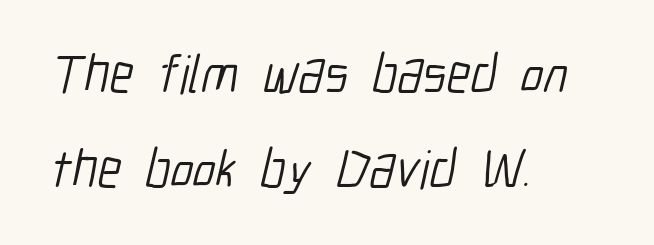
These lines are composed in type without serifs. Every row of glyphs begins at an identical x-position on the left. The glyphs are unaccompanied by any horizontal stroke below them. Spacing verdict: proportional, widths tailored to each character. What stands out about the letter spacing? Nothing — it is the standard amount. Heaviness? Minimal to ordinary, like unemphasized prose.
